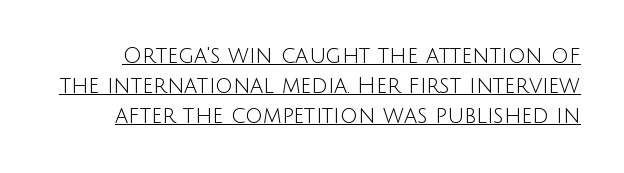
{"italic": "no", "bold": "no", "underline": "yes", "line_spacing": "normal", "line_spacing_ratio": 1.36, "letter_spacing": "normal", "letter_spacing_em": 0.0, "glyph_px": 22}
